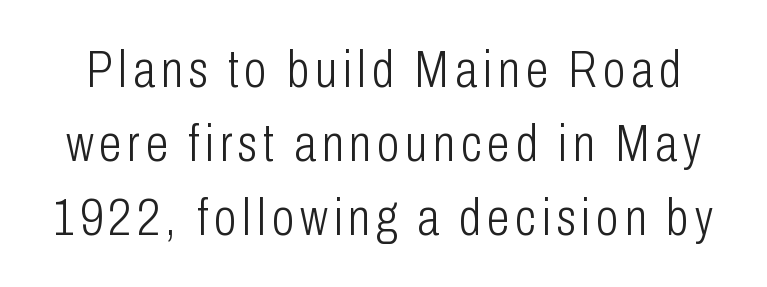
{"serif": "no", "italic": "no", "bold": "no", "weight": "light", "width": "condensed", "stroke_contrast": "low", "x_height": "medium", "monospaced": "no", "underline": "no", "line_spacing": "normal", "line_spacing_ratio": 1.42, "glyph_px": 52}
